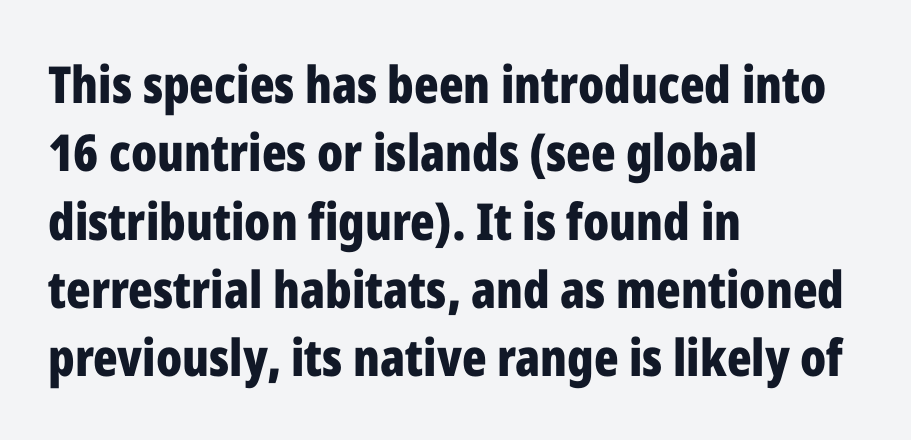
{"serif": "no", "italic": "no", "bold": "yes", "weight": "bold", "width": "condensed", "stroke_contrast": "low", "x_height": "medium", "monospaced": "no", "underline": "no", "align": "left", "line_spacing": "normal", "line_spacing_ratio": 1.34, "letter_spacing": "normal", "letter_spacing_em": 0.0, "glyph_px": 51}
